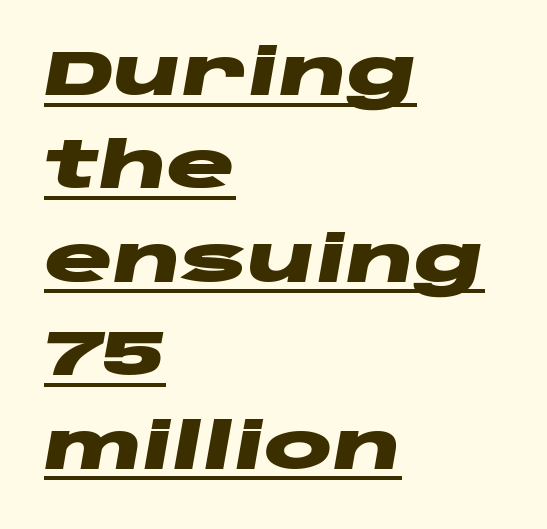
{"italic": "yes", "lean": "right", "slant_degrees": 10, "bold": "yes", "weight": "heavy", "width": "wide", "stroke_contrast": "low", "x_height": "large", "monospaced": "no", "underline": "yes", "align": "left", "line_spacing": "normal", "line_spacing_ratio": 1.46, "letter_spacing": "normal", "letter_spacing_em": 0.0, "glyph_px": 64}
